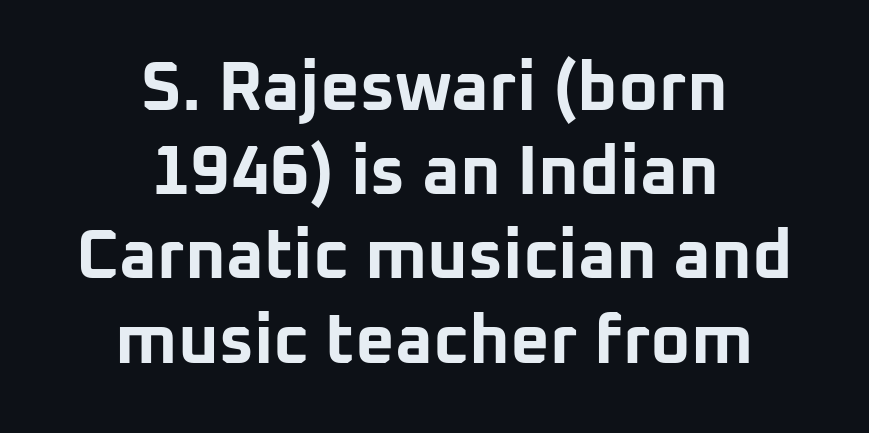
Q: Is the text bold? A: Yes.
Q: Is the text italic (slanted)? A: No, it is upright.
Q: Is the typeface a serif or a sans-serif typeface? A: Sans-serif.
Q: Is the text underlined? A: No.
Q: How is the paragraph aligned? A: Centered.
Q: Is the spacing between letters normal or unusually wide? A: Normal.
Q: Width (condensed, normal, or wide)? A: Normal.
Q: Stroke contrast? A: Low.
Q: x-height? A: Medium.
Q: Monospaced? A: No.
